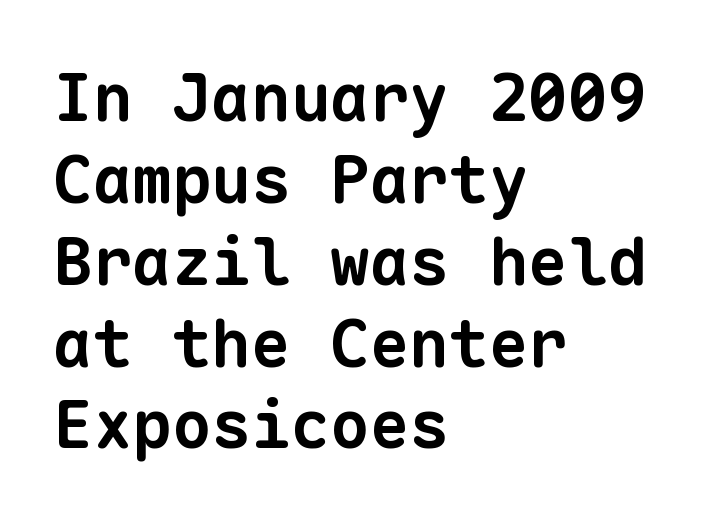
Q: Is the text bold? A: Yes.
Q: Is the typeface a serif or a sans-serif typeface? A: Sans-serif.
Q: Is the text underlined? A: No.
Q: How is the paragraph aligned? A: Left-aligned.
Q: Is the spacing between letters normal or unusually wide? A: Normal.
Q: Width (condensed, normal, or wide)? A: Normal.
Q: Stroke contrast? A: Low.
Q: x-height? A: Medium.
Q: Monospaced? A: Yes.
